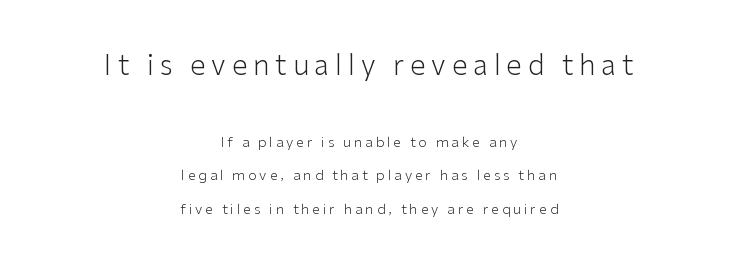
{"serif": "no", "italic": "no", "bold": "no", "weight": "light", "width": "normal", "stroke_contrast": "low", "x_height": "medium", "monospaced": "no", "underline": "no", "align": "center", "line_spacing": "loose", "line_spacing_ratio": 2.4, "letter_spacing": "wide", "letter_spacing_em": 0.21, "larger_block": "first", "size_ratio": 2.0, "glyph_px": 28}
